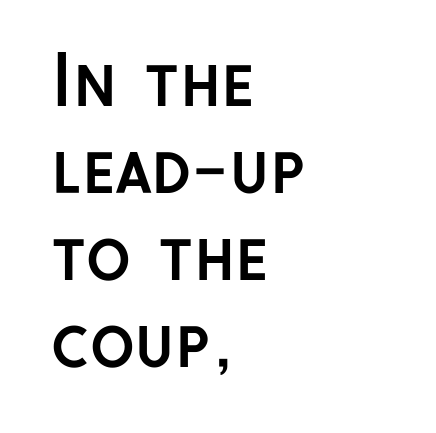
{"serif": "no", "italic": "no", "bold": "yes", "weight": "semibold", "width": "normal", "stroke_contrast": "low", "x_height": "medium", "monospaced": "no", "underline": "no", "align": "left", "line_spacing": "normal", "line_spacing_ratio": 1.28, "letter_spacing": "normal", "letter_spacing_em": 0.0, "glyph_px": 68}
